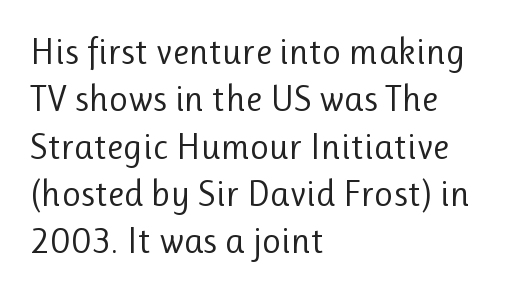
How would I describe the line gaps? Plain and ordinary. Check under the words: just untouched page. Glyph-to-glyph distance matches everyday printed text. Nope, no serifs anywhere on these letters.
